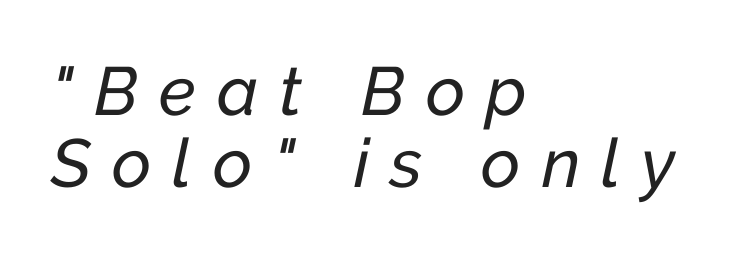
Q: Is the text italic (slanted)? A: Yes, it leans right by about 12 degrees.
Q: Is the text underlined? A: No.
Q: How is the paragraph aligned? A: Left-aligned.
Q: Is the spacing between letters normal or unusually wide? A: Unusually wide.
Q: Is the spacing between lines tight, normal or loose? A: Tight.
Q: Width (condensed, normal, or wide)? A: Normal.
Q: Stroke contrast? A: Low.
Q: x-height? A: Medium.
Q: Monospaced? A: No.
